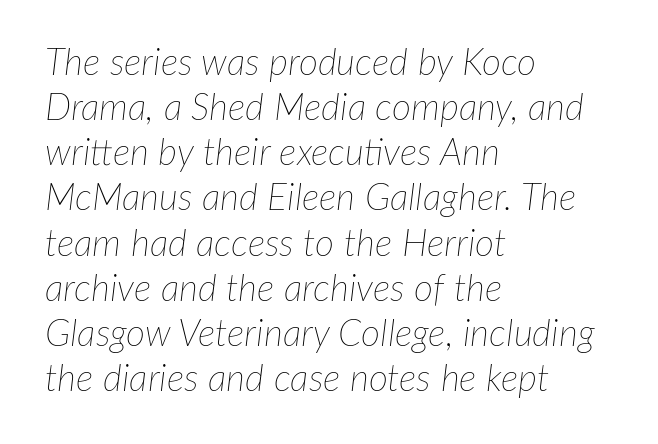
Q: Is the text bold? A: No.
Q: Is the text italic (slanted)? A: Yes, it leans right by about 7 degrees.
Q: Is the text underlined? A: No.
Q: How is the paragraph aligned? A: Left-aligned.
Q: Is the spacing between letters normal or unusually wide? A: Normal.
Q: Width (condensed, normal, or wide)? A: Normal.
Q: Stroke contrast? A: Low.
Q: x-height? A: Medium.
Q: Monospaced? A: No.
